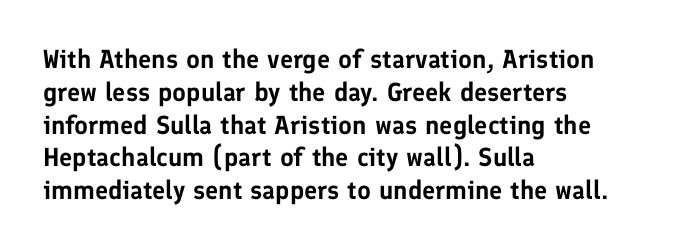
Q: Is the text italic (slanted)? A: No, it is upright.
Q: Is the text underlined? A: No.
Q: How is the paragraph aligned? A: Left-aligned.
Q: Is the spacing between letters normal or unusually wide? A: Normal.
Q: Is the spacing between lines tight, normal or loose? A: Normal.
